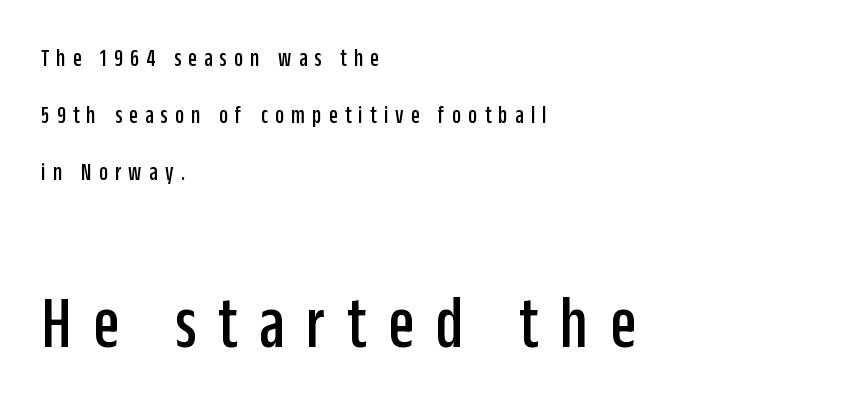
Italic? Not at all — the glyphs are vertical. A typesetter would call this proportional, since set widths differ per character. Words appear elongated and porous because spacing is wide. Type without underlining.
